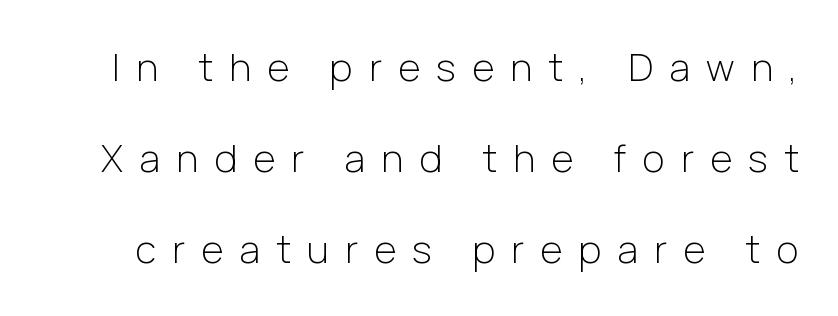
The image shows 38 px light sans-serif type, upright; set loose line spacing (2.4x), unusually wide letter spacing (+0.43 em), not underlined; low stroke contrast and a medium x-height.
